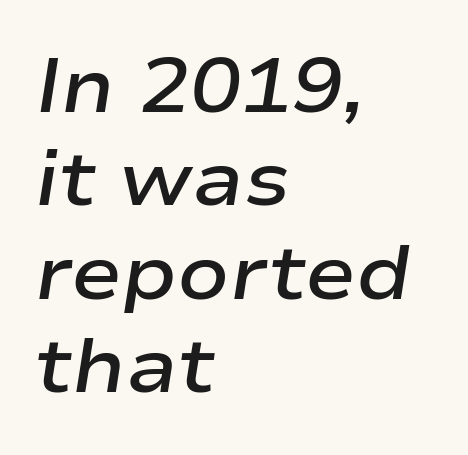
Q: Is the text bold? A: Semi-bold.
Q: Is the text italic (slanted)? A: Yes, it leans right by about 9 degrees.
Q: Is the text underlined? A: No.
Q: How is the paragraph aligned? A: Left-aligned.
Q: Is the spacing between letters normal or unusually wide? A: Normal.
Q: Width (condensed, normal, or wide)? A: Wide.
Q: Stroke contrast? A: Low.
Q: x-height? A: Medium.
Q: Monospaced? A: No.
